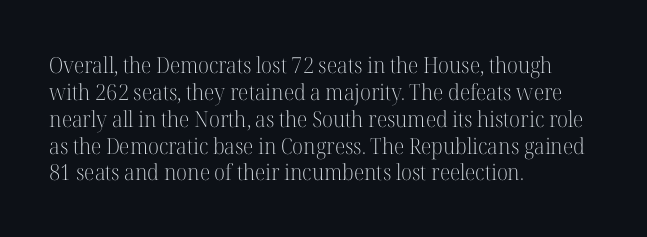
{"italic": "no", "bold": "no", "underline": "no", "align": "left", "line_spacing_ratio": 1.22, "letter_spacing": "normal", "letter_spacing_em": 0.0, "glyph_px": 22}
